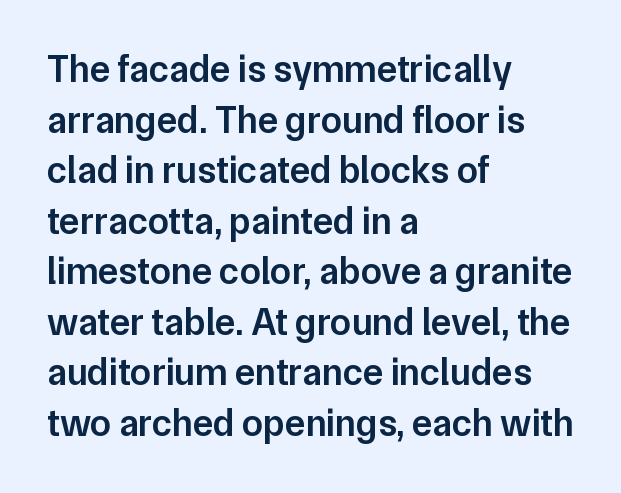
Only glyphs here, with clear space below each row. Do the characters align in a grid? No, the font is proportional. The line-height multiplier appears to be the usual default. How heavy is the stroke? Medium-heavy — a semibold, shy of bold. Every stem runs plumb, perpendicular to the baseline.
